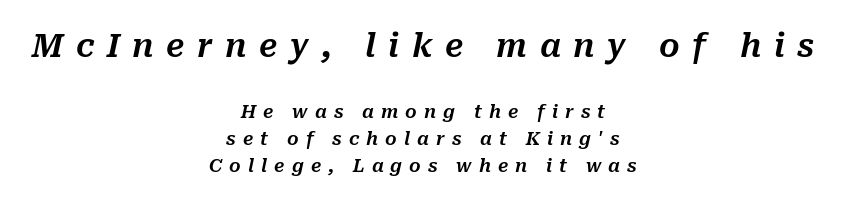
The image shows 32 px text type, italic (leaning right); set centered, normal line spacing (1.51x), unusually wide letter spacing (+0.39 em), not underlined; the first (top) block is 1.78x larger; medium stroke contrast and a medium x-height.
